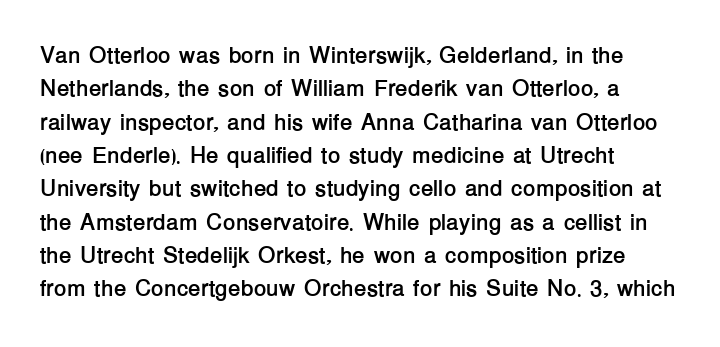
Every letter is thick-stroked: bold, no question. The space directly below the letters is spotless. How would I describe the line gaps? Plain and ordinary. A classic flush-left, rag-right setting is used for this passage. The specimen reads as upright at a glance.
